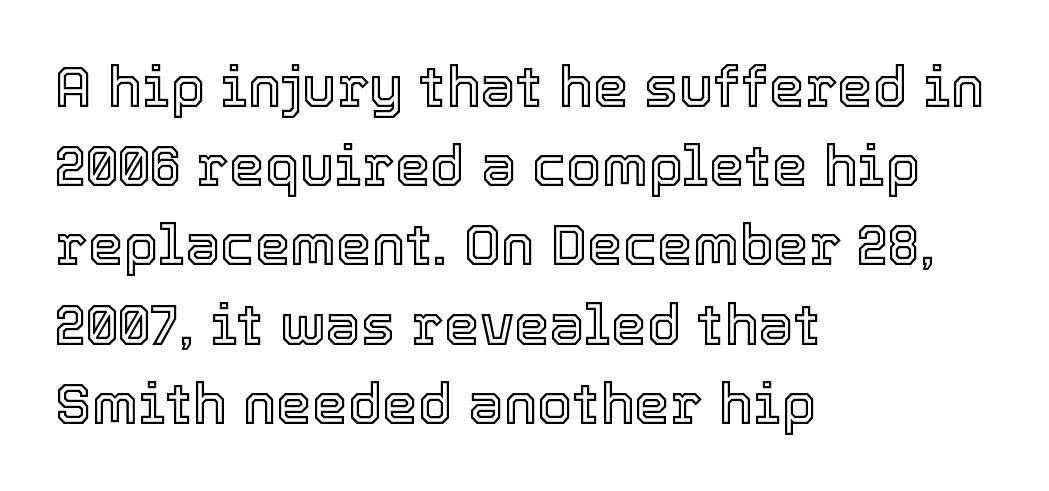
Q: Is the text italic (slanted)? A: No, it is upright.
Q: Is the text underlined? A: No.
Q: How is the paragraph aligned? A: Left-aligned.
Q: Is the spacing between letters normal or unusually wide? A: Normal.
Q: Is the spacing between lines tight, normal or loose? A: Normal.
Q: Width (condensed, normal, or wide)? A: Normal.
Q: x-height? A: Medium.
Q: Monospaced? A: No.
